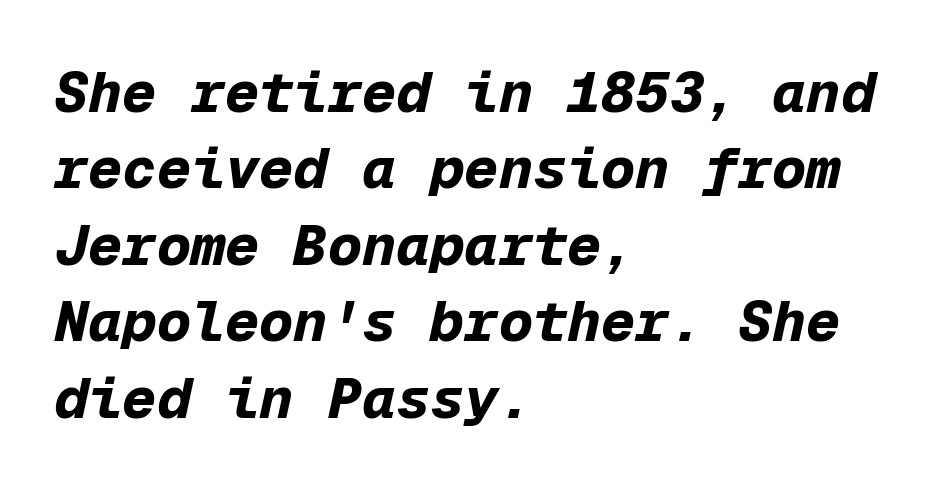
The image shows 57 px bold type, italic (leaning right), monospaced; set left-aligned, normal line spacing (1.34x), normal letter spacing, not underlined; low stroke contrast and a medium x-height.
